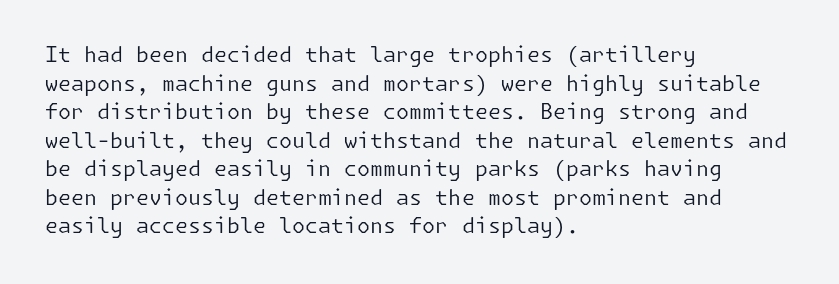
Q: Is the text bold? A: No.
Q: Is the text italic (slanted)? A: No, it is upright.
Q: Is the text underlined? A: No.
Q: How is the paragraph aligned? A: Left-aligned.
Q: Is the spacing between letters normal or unusually wide? A: Normal.
Q: Is the spacing between lines tight, normal or loose? A: Normal.
